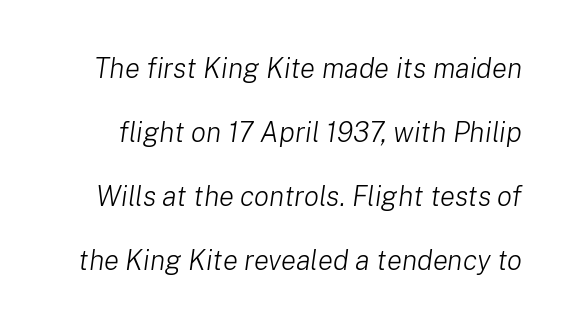
Stems here are at most as thick as an everyday book face. Is this a fixed-width face? No — the glyphs have proportional, varying widths. Words appear dense and cohesive because spacing is normal. A clean baseline with only descenders dipping below it. Successive baselines arrive slowly, with a big drop between each.
